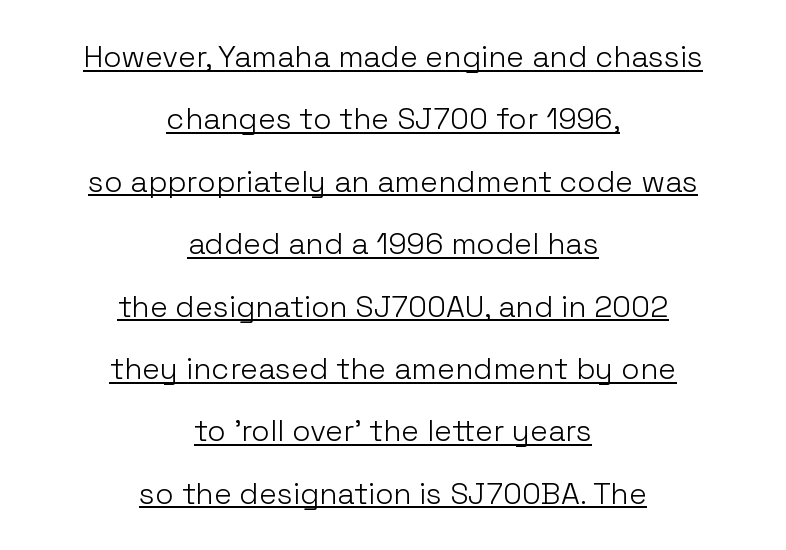
The image shows 30 px light sans-serif type, upright; set centered, loose line spacing (2.08x), normal letter spacing, underlined; low stroke contrast and a medium x-height.
